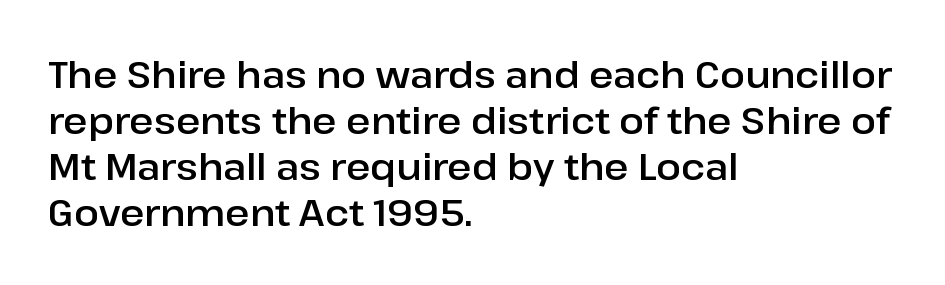
The letters carry no serifs — their stems end cleanly without finishing strokes. Vertical strokes here are truly vertical. Bare-footed words on every line. Nothing unusual about the tracking: characters are spaced as the font intends. If you drew a ruler down the left edge, every line would touch it. These lines are rendered in a variable-pitch font.
